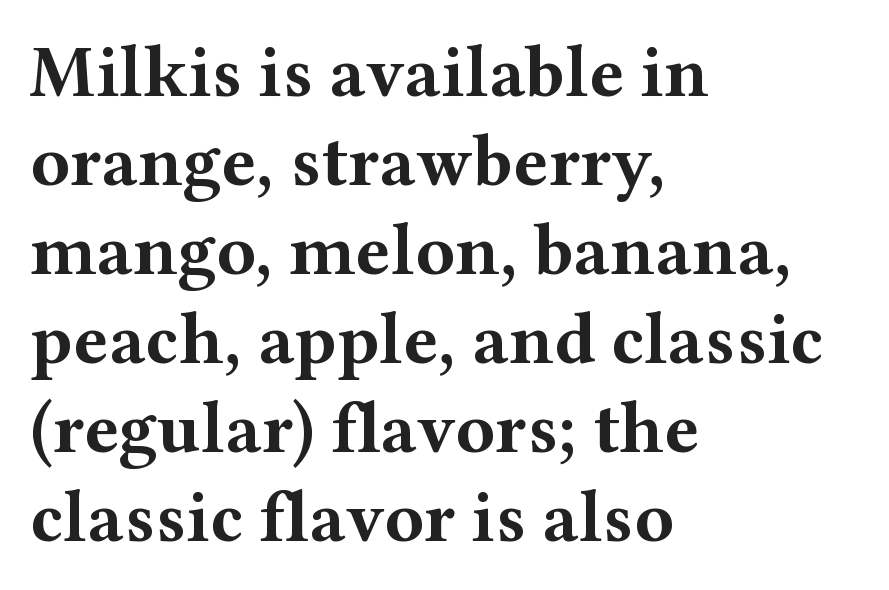
{"serif": "yes", "italic": "no", "bold": "yes", "weight": "bold", "width": "wide", "stroke_contrast": "medium", "x_height": "medium", "monospaced": "no", "underline": "no", "align": "left", "line_spacing_ratio": 1.22, "letter_spacing": "normal", "letter_spacing_em": 0.0, "glyph_px": 73}
